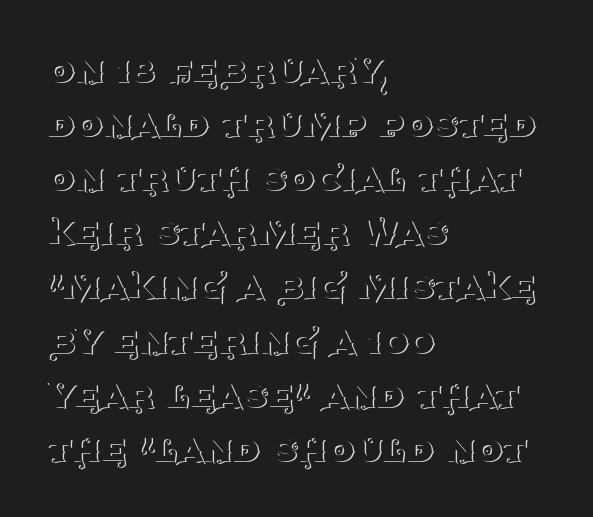
The image shows 44 px thin serif type, upright; set left-aligned, line spacing 1.23x, normal letter spacing, not underlined; medium stroke contrast and a large x-height.
